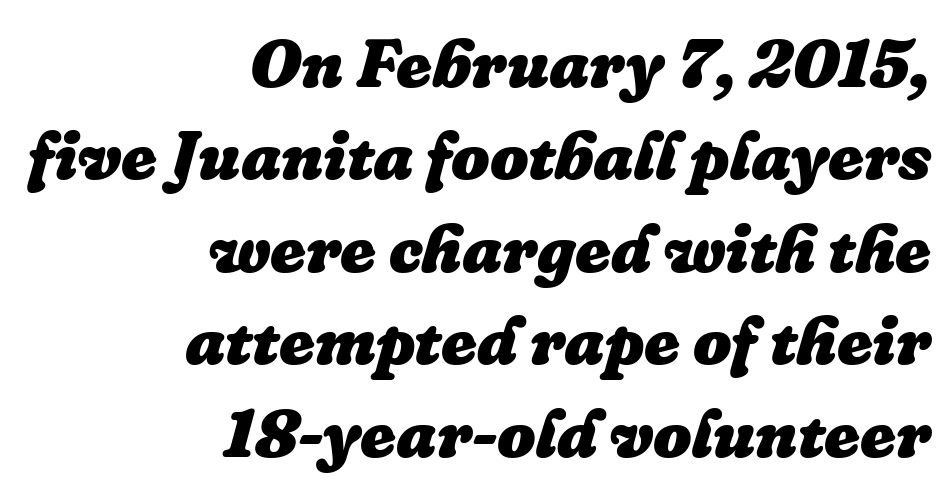
Q: Is the text bold? A: Yes.
Q: Is the text italic (slanted)? A: Yes, it leans right by about 16 degrees.
Q: Is the text underlined? A: No.
Q: How is the paragraph aligned? A: Right-aligned.
Q: Is the spacing between letters normal or unusually wide? A: Normal.
Q: Is the spacing between lines tight, normal or loose? A: Normal.
Q: Width (condensed, normal, or wide)? A: Normal.
Q: Stroke contrast? A: Low.
Q: x-height? A: Medium.
Q: Monospaced? A: No.
